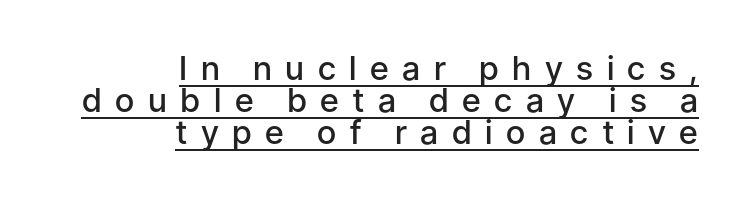
A sans-serif font was chosen for this passage. Characters follow at a spacing far wider than the type designer built in. Is there any slant? The stems are plumb. Does the copy run flush right? Yes — the right margin is perfectly even. Here the designer chose a conventional face with non-uniform glyph widths. Leading is clearly below the norm, producing a dense column.
